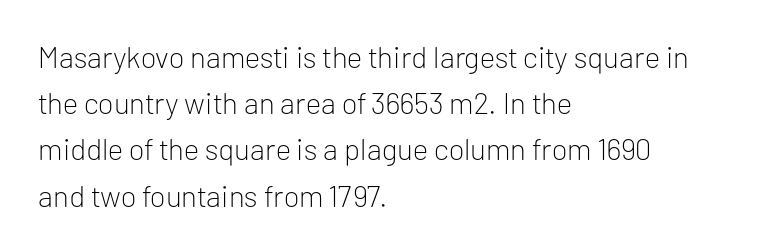
The image shows 30 px light sans-serif type, upright; set left-aligned, normal line spacing (1.54x), normal letter spacing, not underlined; low stroke contrast and a medium x-height.
